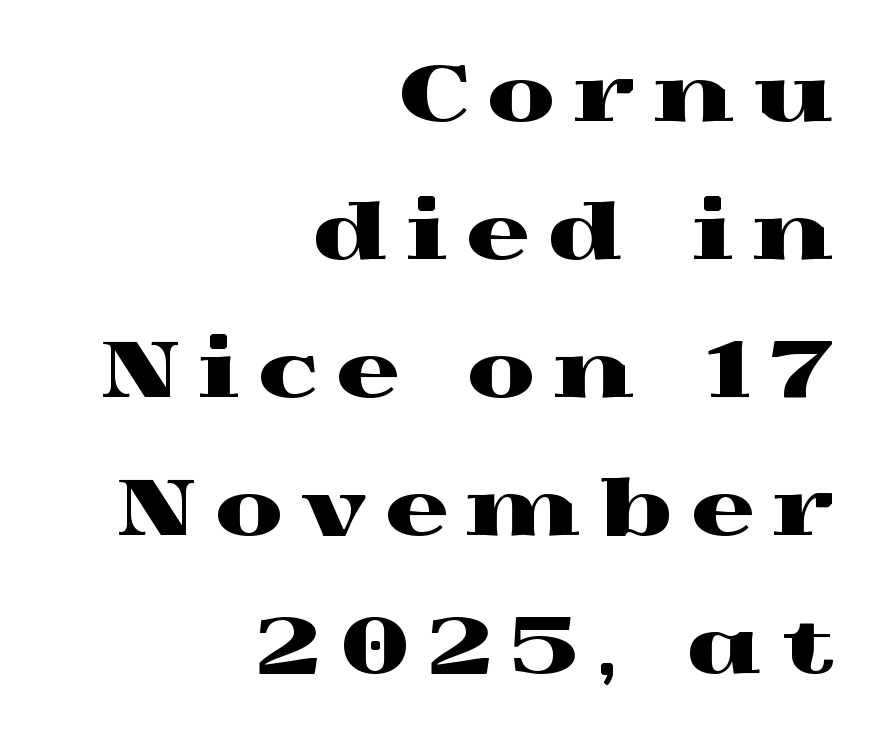
Here the glyphs are tracked loosely, breaking word shapes into spaced letters. No word sits above an underline. Each letter keeps its own natural width here, so spacing adapts to shape. Little horizontal feet cap the strokes, marking this as serif type.
